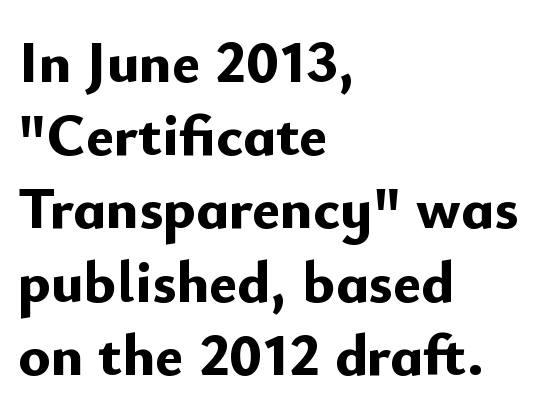
{"serif": "no", "italic": "no", "bold": "yes", "weight": "bold", "width": "normal", "stroke_contrast": "low", "x_height": "small", "monospaced": "no", "underline": "no", "align": "left", "line_spacing_ratio": 1.22, "letter_spacing": "normal", "letter_spacing_em": 0.0, "glyph_px": 60}
